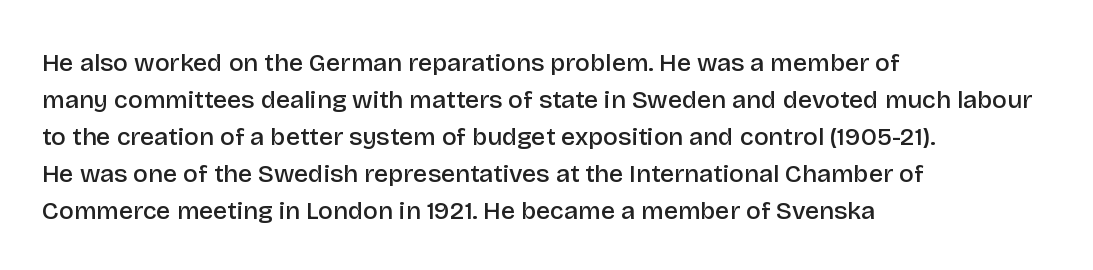
Q: Is the text bold? A: Semi-bold.
Q: Is the text italic (slanted)? A: No, it is upright.
Q: Is the text underlined? A: No.
Q: How is the paragraph aligned? A: Left-aligned.
Q: Is the spacing between letters normal or unusually wide? A: Normal.
Q: Is the spacing between lines tight, normal or loose? A: Normal.
